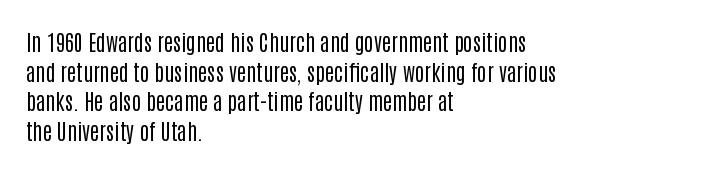
Unmarked baselines from the first word to the last. The designer left line spacing at the default. The rendering anchors every line to the left-hand side. The gaps between neighbouring characters are ordinary and unremarkable. The type sits square on the baseline with zero lean.
